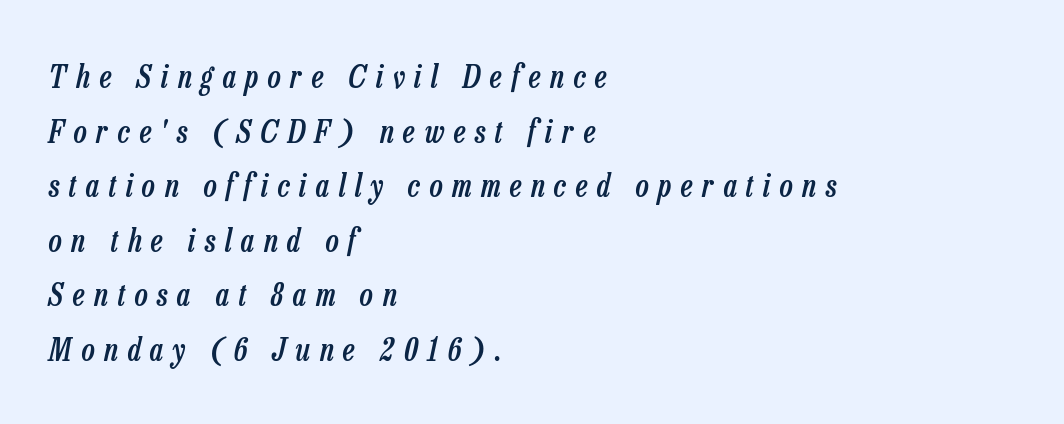
Q: Is the text bold? A: Semi-bold.
Q: Is the text italic (slanted)? A: Yes, it leans right by about 13 degrees.
Q: Is the text underlined? A: No.
Q: How is the paragraph aligned? A: Left-aligned.
Q: Is the spacing between letters normal or unusually wide? A: Unusually wide.
Q: Width (condensed, normal, or wide)? A: Condensed.
Q: Stroke contrast? A: Low.
Q: x-height? A: Medium.
Q: Monospaced? A: No.
